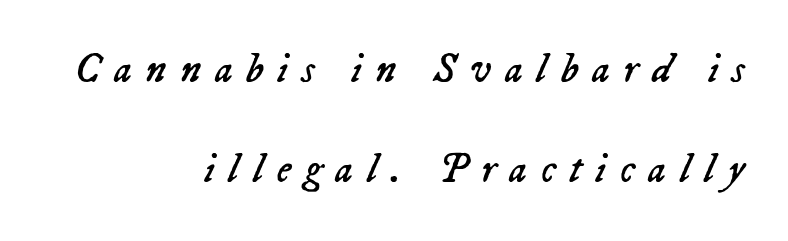
The image shows 42 px regular-weight type, italic (leaning right); set right-aligned, loose line spacing (2.39x), unusually wide letter spacing (+0.32 em), not underlined; low stroke contrast and a medium x-height.
